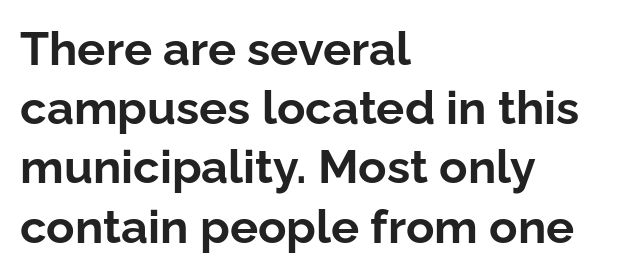
The lines are quadded left. These lines were composed using upright roman letters. In terms of letterspacing, this is plain default setting. Looks like regular typesetting: each glyph gets only the width it needs. Regarding leading, the lines here are spaced in the standard way. A bare baseline throughout the passage.
